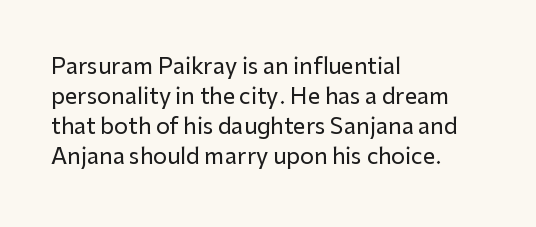
{"italic": "no", "underline": "no", "align": "left", "line_spacing": "normal", "line_spacing_ratio": 1.37, "letter_spacing": "normal", "letter_spacing_em": 0.0, "glyph_px": 22}
